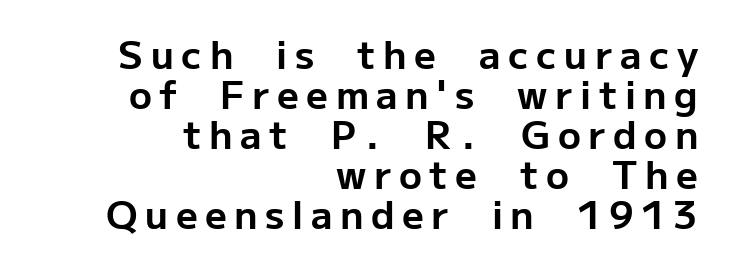
Q: Is the text bold? A: Yes.
Q: Is the text italic (slanted)? A: No, it is upright.
Q: Is the typeface a serif or a sans-serif typeface? A: Sans-serif.
Q: Is the text underlined? A: No.
Q: How is the paragraph aligned? A: Right-aligned.
Q: Is the spacing between letters normal or unusually wide? A: Unusually wide.
Q: Is the spacing between lines tight, normal or loose? A: Tight.
Q: Width (condensed, normal, or wide)? A: Normal.
Q: Stroke contrast? A: Low.
Q: x-height? A: Medium.
Q: Monospaced? A: No.
